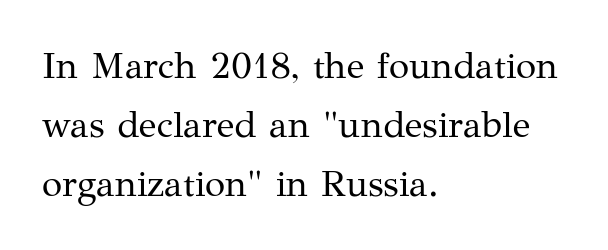
Font category for this specimen: serif. Descender tails drop into unmarked territory. Stroke mass is kept to a normal reading level or below. Spacing verdict: proportional, widths tailored to each character. A typesetter would call this leading conventional body-copy spacing.
